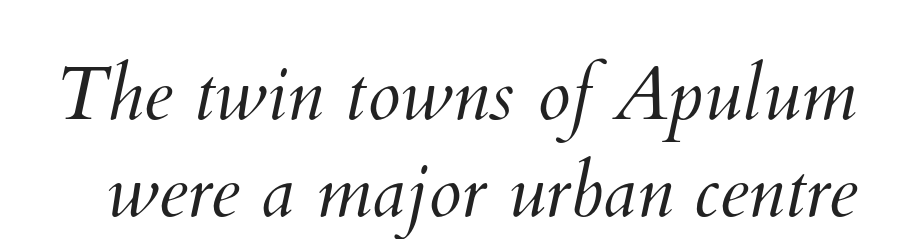
{"bold": "no", "weight": "light", "width": "normal", "stroke_contrast": "medium", "x_height": "small", "monospaced": "no", "underline": "no", "line_spacing": "normal", "line_spacing_ratio": 1.29, "letter_spacing": "normal", "letter_spacing_em": 0.0, "glyph_px": 75}
